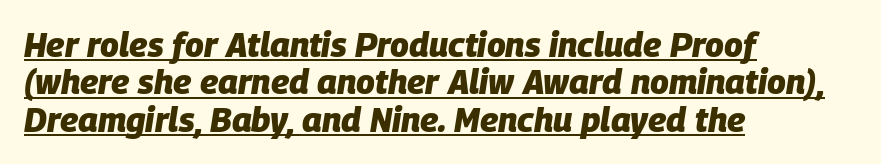
{"italic": "yes", "lean": "right", "slant_degrees": 9, "bold": "yes", "weight": "heavy", "width": "normal", "stroke_contrast": "low", "x_height": "large", "monospaced": "no", "underline": "yes", "align": "left", "line_spacing": "tight", "line_spacing_ratio": 1.1, "letter_spacing": "normal", "letter_spacing_em": 0.0, "glyph_px": 34}
